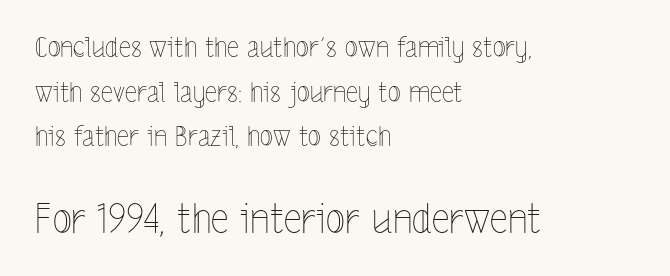
Horizontal alignment here is leftward, the default for most running prose. In terms of posture, this sample is upright. Rule under the text: the space is simply empty. The passage shown is typed in a proportional face where columns would drift.
